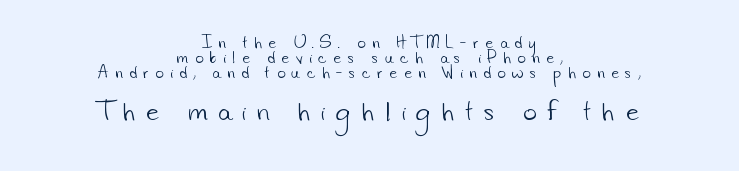
Q: Is the text bold? A: No.
Q: Is the text underlined? A: No.
Q: How is the paragraph aligned? A: Centered.
Q: Is the spacing between letters normal or unusually wide? A: Unusually wide.
Q: Is the spacing between lines tight, normal or loose? A: Tight.
Q: Which block of text is set in a larger size, the first (top) or the second (bottom)? A: The second (bottom) one.
